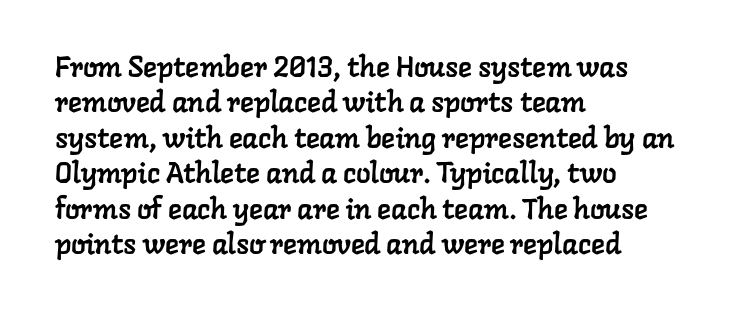
The image shows 29 px serif type; set left-aligned, line spacing 1.22x, normal letter spacing, not underlined; low stroke contrast and a medium x-height.
